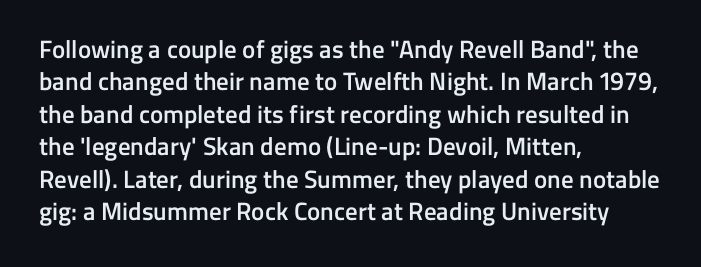
Q: Is the text bold? A: Semi-bold.
Q: Is the text italic (slanted)? A: No, it is upright.
Q: Is the text underlined? A: No.
Q: How is the paragraph aligned? A: Left-aligned.
Q: Is the spacing between letters normal or unusually wide? A: Normal.
Q: Is the spacing between lines tight, normal or loose? A: Normal.
